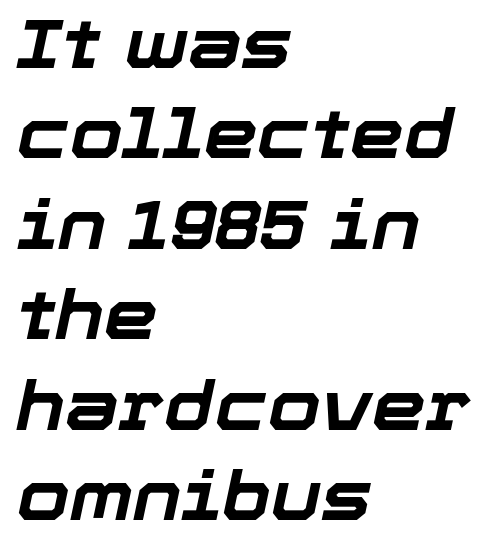
The image shows 68 px bold type, italic (leaning right); set left-aligned, normal line spacing (1.33x), normal letter spacing, not underlined; low stroke contrast and a medium x-height.
